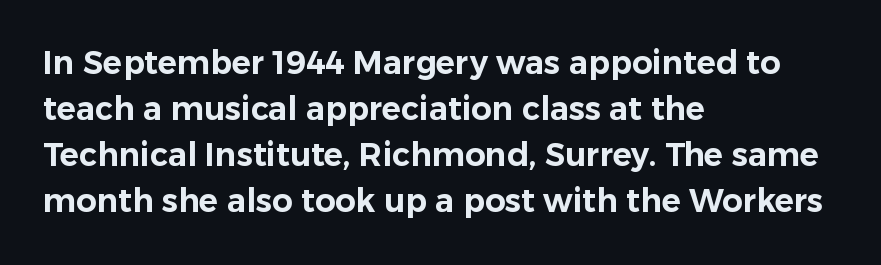
{"serif": "no", "italic": "no", "width": "normal", "stroke_contrast": "low", "x_height": "medium", "monospaced": "no", "underline": "no", "align": "left", "line_spacing": "normal", "line_spacing_ratio": 1.44, "letter_spacing": "normal", "letter_spacing_em": 0.0, "glyph_px": 32}
